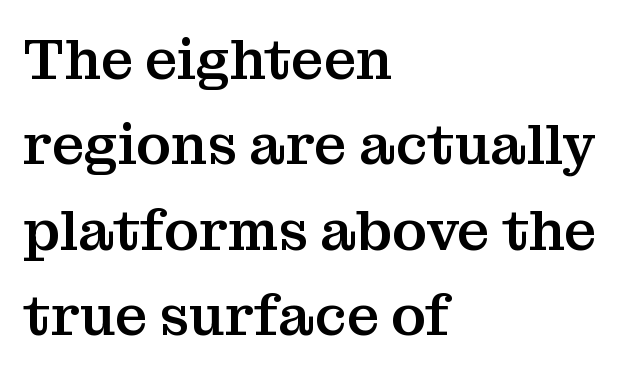
Q: Is the text italic (slanted)? A: No, it is upright.
Q: Is the typeface a serif or a sans-serif typeface? A: Serif.
Q: Is the text underlined? A: No.
Q: How is the paragraph aligned? A: Left-aligned.
Q: Is the spacing between letters normal or unusually wide? A: Normal.
Q: Is the spacing between lines tight, normal or loose? A: Normal.
Q: Width (condensed, normal, or wide)? A: Normal.
Q: Stroke contrast? A: Medium.
Q: x-height? A: Medium.
Q: Monospaced? A: No.
